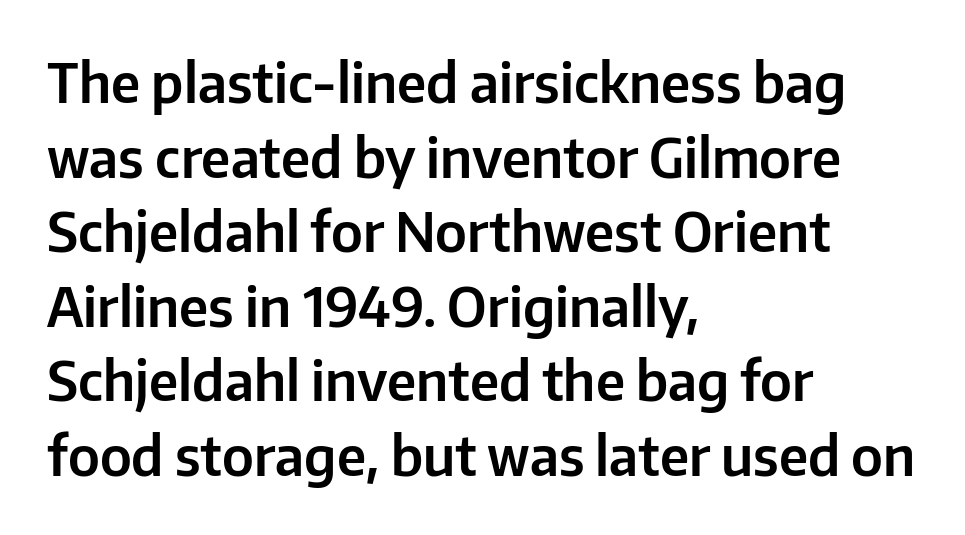
A normal amount of white space separates one row of letters from the next. The line texture is even and compact thanks to regular tracking. Has an underline been added? It has not. Is the block centered? No — it sits flush against the left margin. The face used here is proportionally spaced, like ordinary book or web type. Is this a sans? Yes — the strokes have no serifs.
